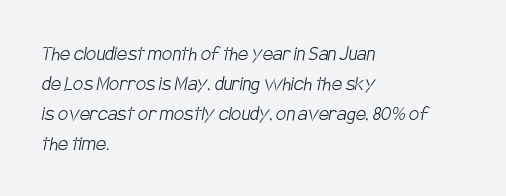
{"bold": "no", "underline": "no", "align": "left", "line_spacing": "normal", "line_spacing_ratio": 1.3, "letter_spacing": "normal", "letter_spacing_em": 0.0, "glyph_px": 23}
